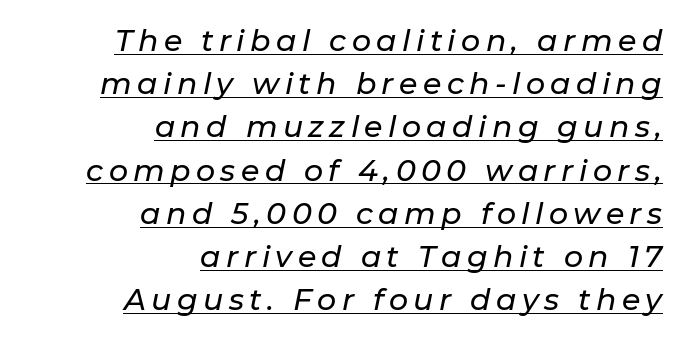
If you drew a line through each stem, it would be angled. Check the space under the baseline: a stroke is drawn there. Leading matches the norm, producing a regular column. The passage shown is typed in a proportional face where columns would drift. This sample is right-justified, so line beginnings fall wherever the words allow.
